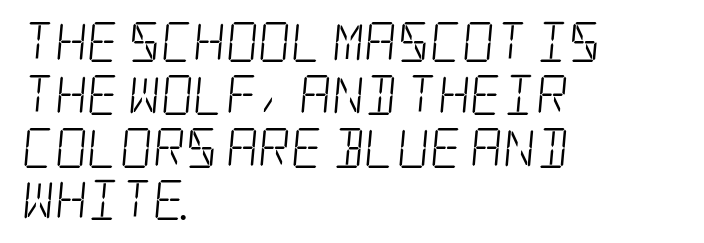
The face used here is seriffed, in the tradition of book romans. Each row of text sits above clean, open space. Baseline-to-baseline distance is the conventional proportion of letter height. How are the letters spaced? Ordinarily, with no added tracking.
